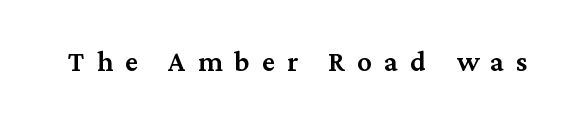
The image shows 29 px semibold serif type, upright; set unusually wide letter spacing (+0.42 em), not underlined; medium stroke contrast and a medium x-height.
